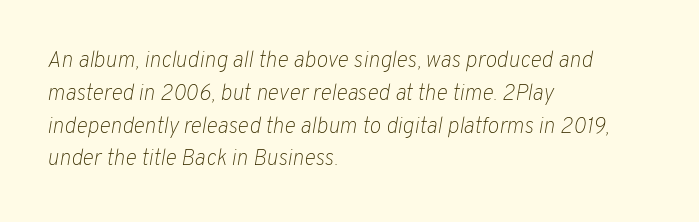
{"italic": "yes", "lean": "right", "slant_degrees": 10, "bold": "no", "underline": "no", "align": "left", "line_spacing": "normal", "line_spacing_ratio": 1.49, "letter_spacing": "normal", "letter_spacing_em": 0.0, "glyph_px": 22}
